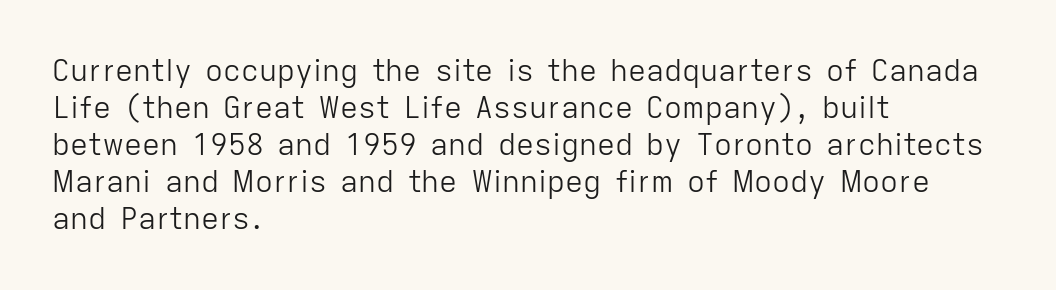
Typeset ragged right — the left edge is the straight one. Glyph-to-glyph distance matches everyday printed text. Think of a printed novel: that variable character pitch is what you see here. Summary of weight: not heavy and not bold. A typesetter would label this face a sans.
